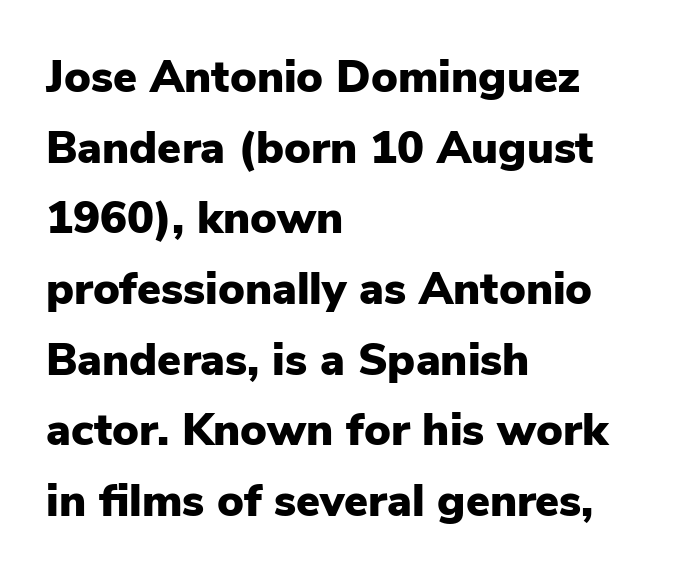
Regarding leading, the lines here are spaced in the standard way. A student would call this left alignment; a typographer would say flush left, rag right. Is the type bold? Yes — the strokes are clearly thick and heavy. Each word holds together tightly as a unit, with standard inter-letter gaps. You can tell from the bare stems that sans-serif type was used. Anything drawn beneath the words? Only blank space.
